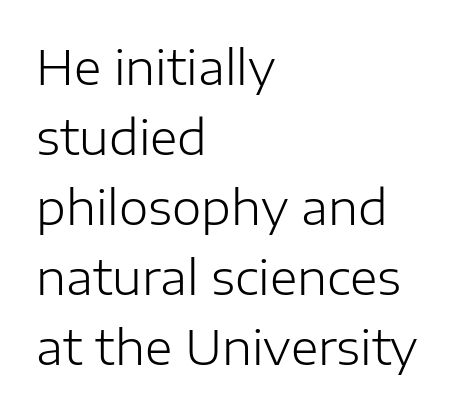
Regarding leading, the lines here are spaced in the standard way. Letterform terminals end flat and unadorned throughout the passage. Every character sits straight up, as roman type does. The rendering uses natural spacing where letterforms have individual widths.
